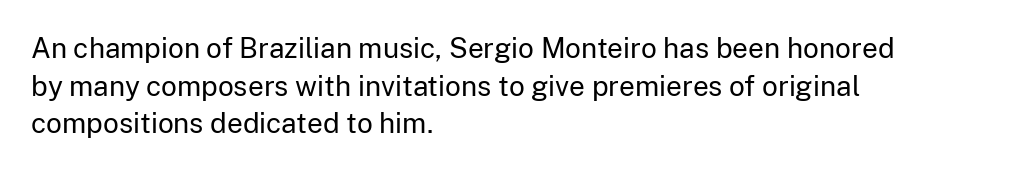
Q: Is the text bold? A: No.
Q: Is the text italic (slanted)? A: No, it is upright.
Q: Is the typeface a serif or a sans-serif typeface? A: Sans-serif.
Q: Is the text underlined? A: No.
Q: How is the paragraph aligned? A: Left-aligned.
Q: Is the spacing between letters normal or unusually wide? A: Normal.
Q: Is the spacing between lines tight, normal or loose? A: Normal.
Q: Width (condensed, normal, or wide)? A: Normal.
Q: Stroke contrast? A: Low.
Q: x-height? A: Medium.
Q: Monospaced? A: No.
